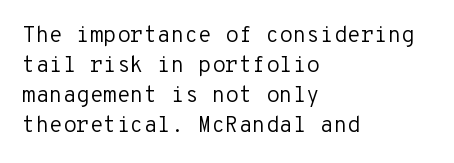
Q: Is the text bold? A: No.
Q: Is the text italic (slanted)? A: No, it is upright.
Q: Is the text underlined? A: No.
Q: How is the paragraph aligned? A: Left-aligned.
Q: Is the spacing between letters normal or unusually wide? A: Normal.
Q: Is the spacing between lines tight, normal or loose? A: Normal.
